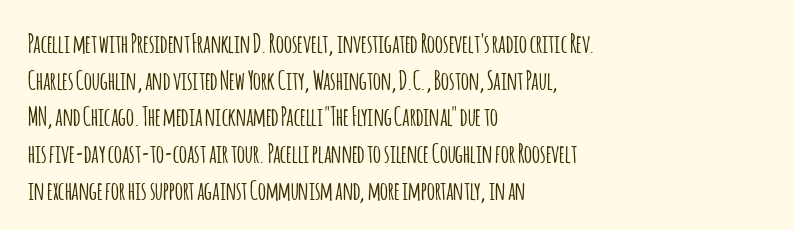
The image shows 25 px text type, upright; set left-aligned, normal line spacing (1.47x), normal letter spacing, not underlined.
